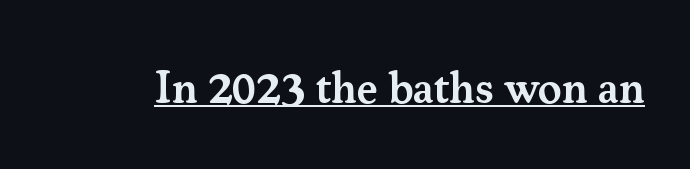
Q: Is the text bold? A: Semi-bold.
Q: Is the text italic (slanted)? A: No, it is upright.
Q: Is the typeface a serif or a sans-serif typeface? A: Serif.
Q: Is the text underlined? A: Yes.
Q: Is the spacing between letters normal or unusually wide? A: Normal.
Q: Width (condensed, normal, or wide)? A: Normal.
Q: Stroke contrast? A: Medium.
Q: x-height? A: Small.
Q: Monospaced? A: No.
